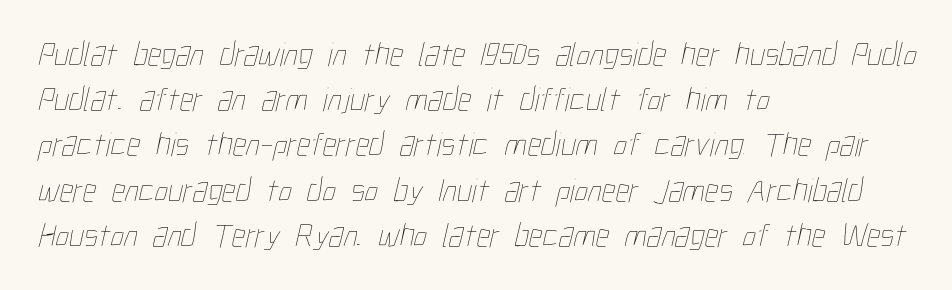
The image shows 34 px thin, condensed type; set left-aligned, normal line spacing (1.33x), normal letter spacing, not underlined; low stroke contrast and a medium x-height.
